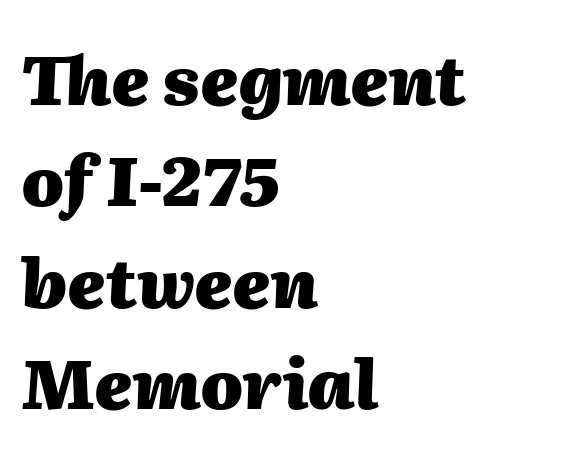
In terms of letterspacing, this is plain default setting. The passage shown is typed in a proportional face where columns would drift. The space between consecutive lines is moderate. Strokes here are thick enough to call this a true bold. Any mark beneath the type? The region is blank.
